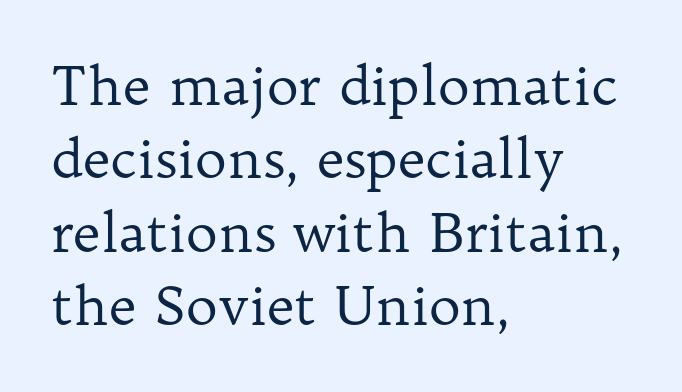
Leading: standard. This rendering uses left alignment, leaving the right contour irregular. These lines are rendered in a variable-pitch font. Weight: not bold — regular or lighter.
